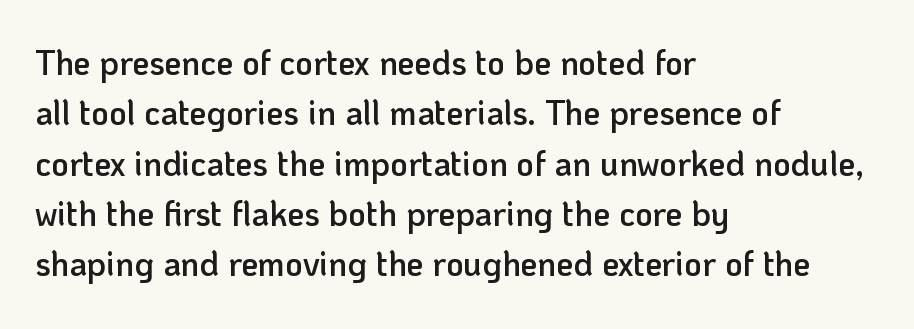
{"serif": "no", "italic": "no", "bold": "semi", "weight": "semibold", "width": "normal", "stroke_contrast": "low", "x_height": "medium", "monospaced": "no", "underline": "no", "align": "left", "line_spacing": "normal", "line_spacing_ratio": 1.48, "letter_spacing": "normal", "letter_spacing_em": 0.0, "glyph_px": 34}
